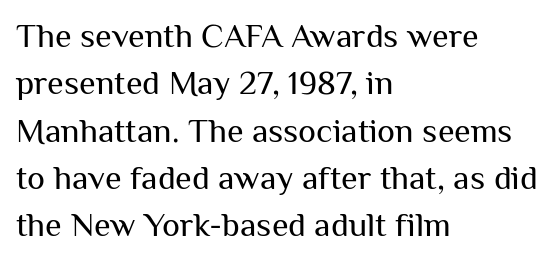
The image shows 34 px regular-weight sans-serif type, upright; set left-aligned, normal line spacing (1.39x), normal letter spacing, not underlined; medium stroke contrast and a medium x-height.
